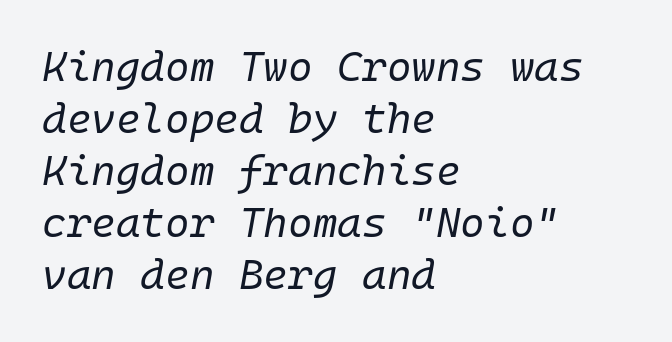
The image shows 42 px regular-weight type, italic (leaning right); set left-aligned, line spacing 1.24x, normal letter spacing, not underlined; low stroke contrast and a medium x-height.
